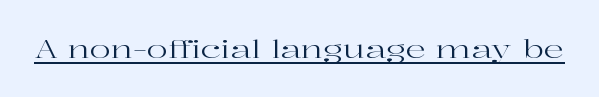
{"italic": "no", "bold": "no", "underline": "yes", "letter_spacing": "normal", "letter_spacing_em": 0.0, "glyph_px": 25}
